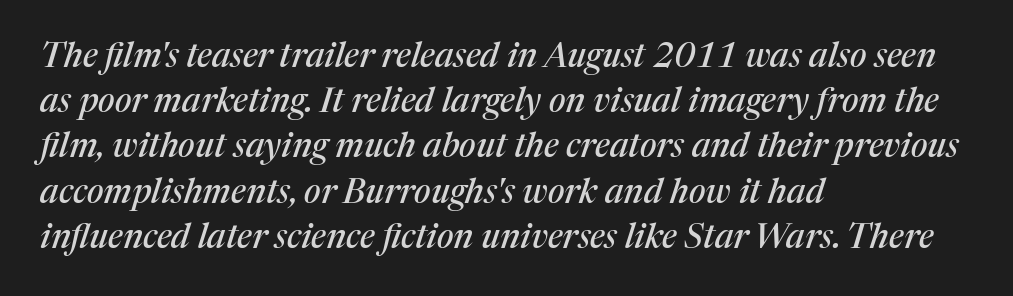
The image shows 34 px serif type, italic (leaning right); set left-aligned, normal line spacing (1.33x), normal letter spacing, not underlined; medium stroke contrast and a medium x-height.
